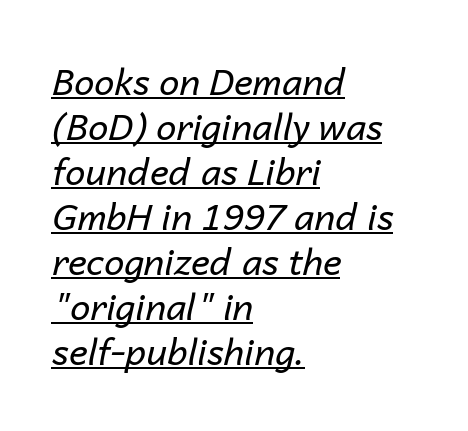
The image shows 36 px regular-weight type, italic (leaning right); set left-aligned, normal line spacing (1.25x), normal letter spacing, underlined; low stroke contrast and a medium x-height.
